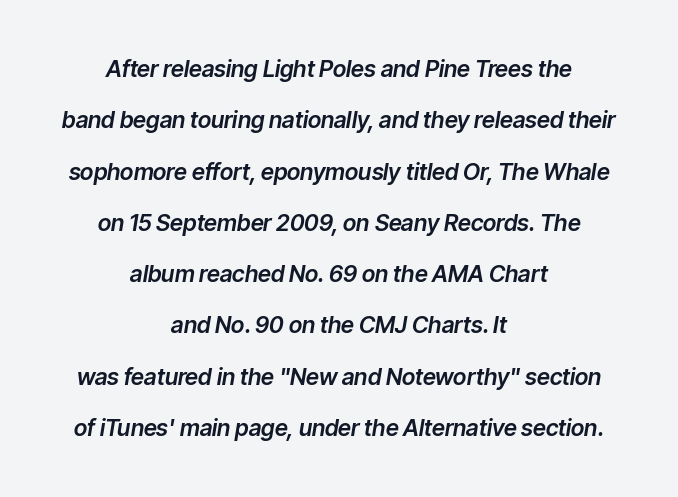
The image shows 23 px text type, italic (leaning right); set centered, loose line spacing (2.23x), normal letter spacing, not underlined.
